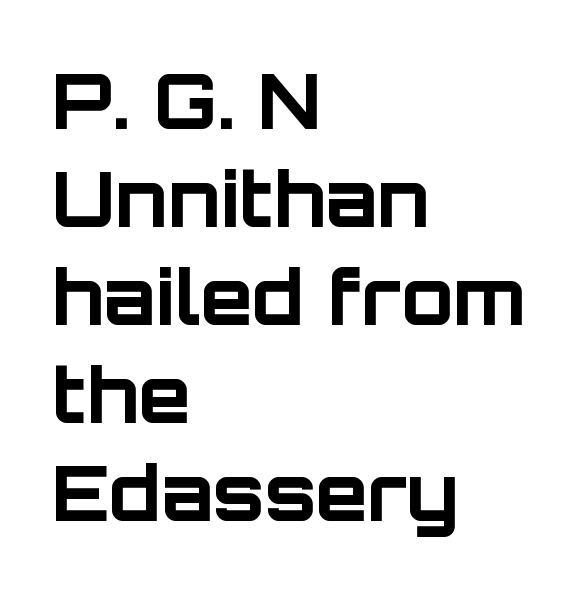
In terms of letterform style, serifs are entirely absent. Descender tails drop into unmarked territory. Alignment: flush left. This sample has the flowing, uneven cadence of proportional lettering. Rows of type keep a routine distance in the vertical direction.
